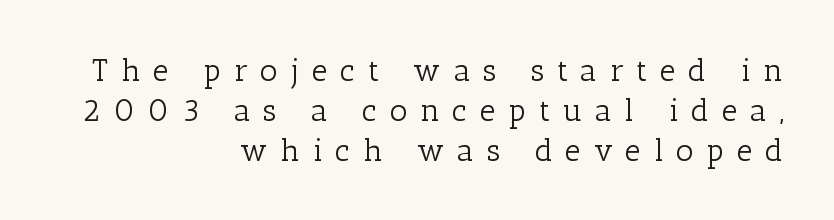
Q: Is the text bold? A: No.
Q: Is the text italic (slanted)? A: No, it is upright.
Q: Is the typeface a serif or a sans-serif typeface? A: Serif.
Q: Is the text underlined? A: No.
Q: How is the paragraph aligned? A: Right-aligned.
Q: Is the spacing between letters normal or unusually wide? A: Unusually wide.
Q: Is the spacing between lines tight, normal or loose? A: Normal.
Q: Width (condensed, normal, or wide)? A: Normal.
Q: Stroke contrast? A: Low.
Q: x-height? A: Medium.
Q: Monospaced? A: No.
